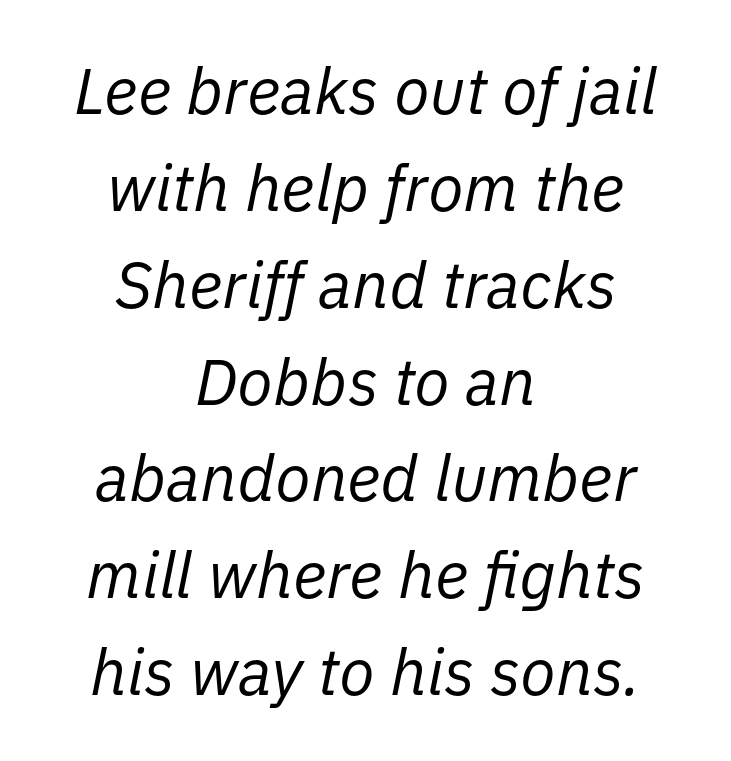
Weight: not bold — regular or lighter. No word sits above an underline. Rows of type keep a routine distance in the vertical direction. Think of a printed novel: that variable character pitch is what you see here. Here the glyphs are tracked normally, forming tight word shapes. Centered paragraph, ragged on both sides.
